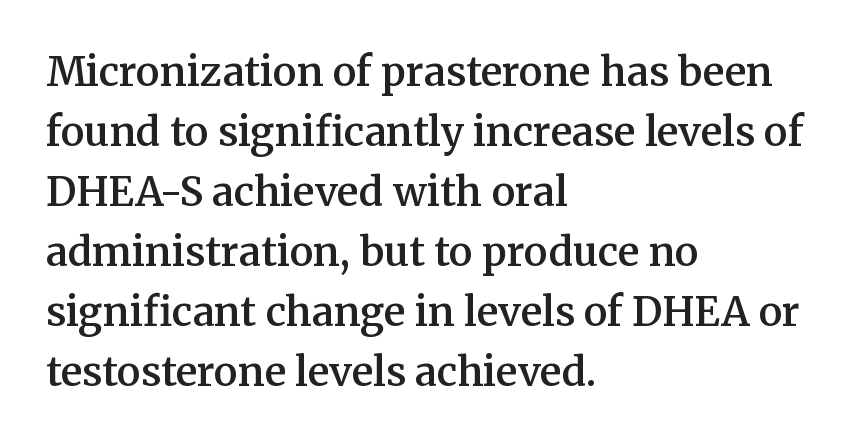
{"serif": "yes", "italic": "no", "bold": "semi", "weight": "semibold", "width": "normal", "stroke_contrast": "medium", "x_height": "medium", "monospaced": "no", "underline": "no", "align": "left", "line_spacing": "normal", "line_spacing_ratio": 1.5, "letter_spacing": "normal", "letter_spacing_em": 0.0, "glyph_px": 40}
